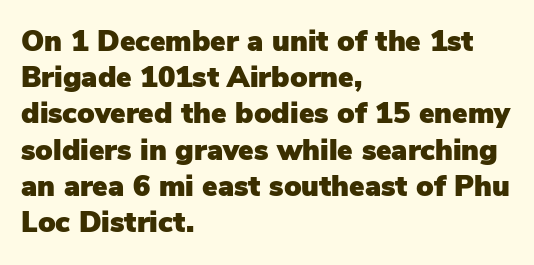
{"serif": "no", "italic": "no", "width": "normal", "stroke_contrast": "low", "x_height": "medium", "monospaced": "no", "underline": "no", "align": "left", "line_spacing": "normal", "line_spacing_ratio": 1.25, "letter_spacing": "normal", "letter_spacing_em": 0.0, "glyph_px": 29}
